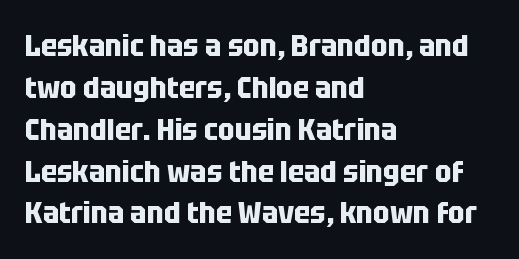
Q: Is the text bold? A: Yes.
Q: Is the text italic (slanted)? A: No, it is upright.
Q: Is the typeface a serif or a sans-serif typeface? A: Sans-serif.
Q: Is the text underlined? A: No.
Q: How is the paragraph aligned? A: Left-aligned.
Q: Is the spacing between letters normal or unusually wide? A: Normal.
Q: Is the spacing between lines tight, normal or loose? A: Normal.
Q: Width (condensed, normal, or wide)? A: Condensed.
Q: Stroke contrast? A: Low.
Q: x-height? A: Large.
Q: Monospaced? A: No.
